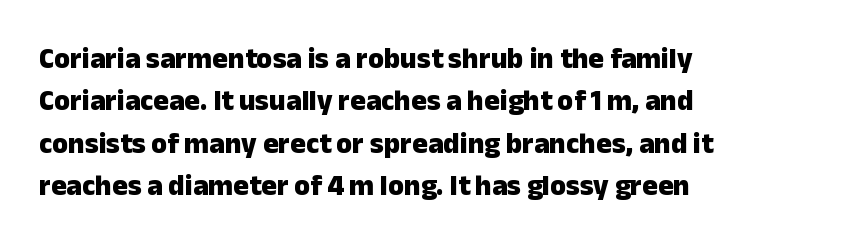
The image shows 29 px heavy sans-serif type, upright; set left-aligned, normal line spacing (1.46x), normal letter spacing, not underlined; low stroke contrast and a medium x-height.
